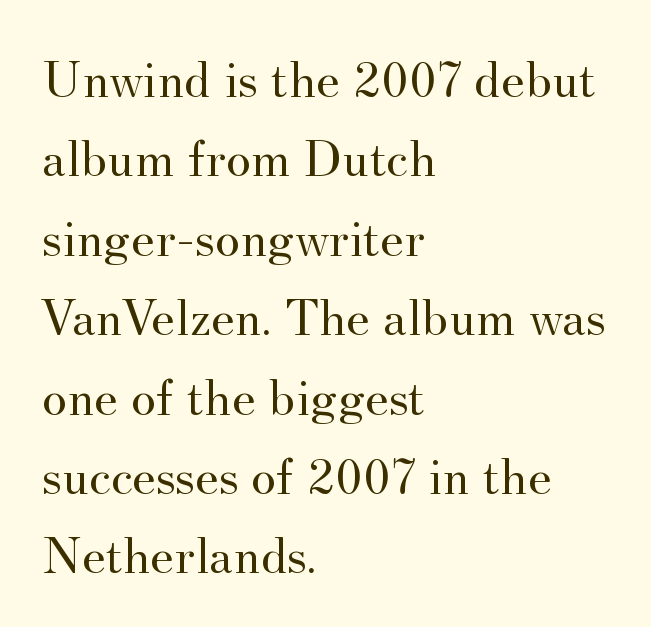
Q: Is the text bold? A: No.
Q: Is the text italic (slanted)? A: No, it is upright.
Q: Is the typeface a serif or a sans-serif typeface? A: Serif.
Q: Is the text underlined? A: No.
Q: How is the paragraph aligned? A: Left-aligned.
Q: Is the spacing between letters normal or unusually wide? A: Normal.
Q: Is the spacing between lines tight, normal or loose? A: Normal.
Q: Width (condensed, normal, or wide)? A: Normal.
Q: Stroke contrast? A: Medium.
Q: x-height? A: Small.
Q: Monospaced? A: No.
